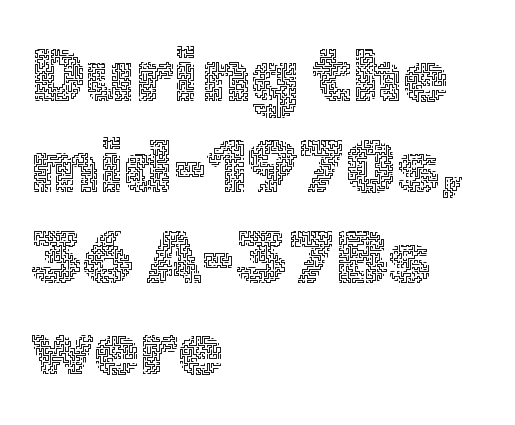
{"italic": "no", "bold": "no", "weight": "thin", "width": "normal", "x_height": "medium", "monospaced": "no", "underline": "no", "align": "left", "line_spacing_ratio": 1.23, "letter_spacing": "normal", "letter_spacing_em": 0.0, "glyph_px": 74}
